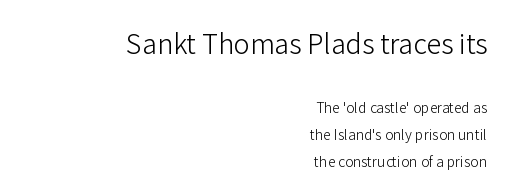
The image shows 27 px text type, upright; set right-aligned, loose line spacing (1.94x), normal letter spacing, not underlined; the first (top) block is 1.93x larger.
